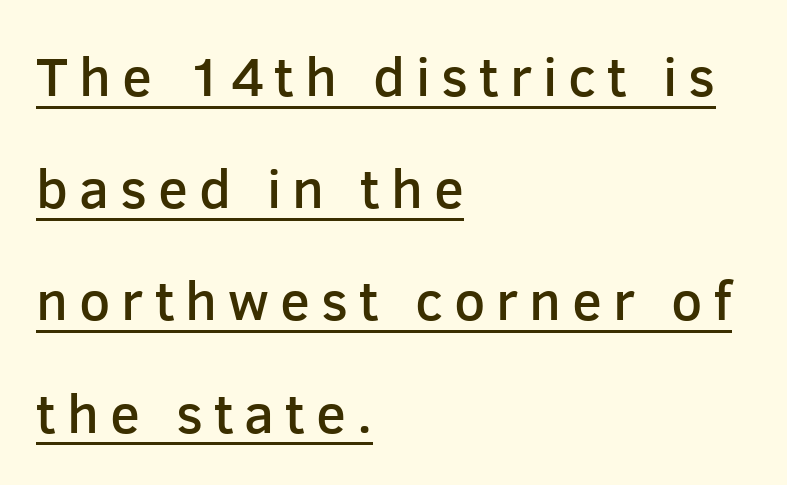
{"serif": "no", "italic": "no", "bold": "semi", "weight": "semibold", "width": "normal", "stroke_contrast": "low", "x_height": "medium", "monospaced": "no", "underline": "yes", "align": "left", "line_spacing": "loose", "line_spacing_ratio": 2.04, "letter_spacing": "wide", "letter_spacing_em": 0.2, "glyph_px": 55}
